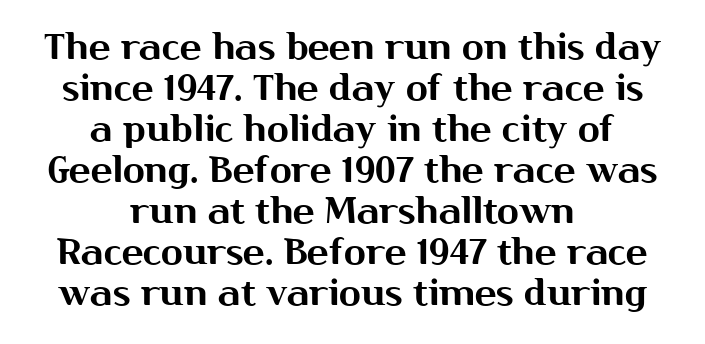
Q: Is the text italic (slanted)? A: No, it is upright.
Q: Is the typeface a serif or a sans-serif typeface? A: Sans-serif.
Q: Is the text underlined? A: No.
Q: How is the paragraph aligned? A: Centered.
Q: Is the spacing between letters normal or unusually wide? A: Normal.
Q: Is the spacing between lines tight, normal or loose? A: Tight.
Q: Width (condensed, normal, or wide)? A: Normal.
Q: Stroke contrast? A: Medium.
Q: x-height? A: Medium.
Q: Monospaced? A: No.
